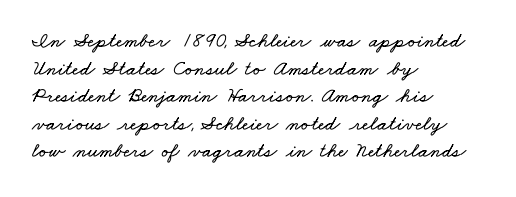
Q: Is the text underlined? A: No.
Q: How is the paragraph aligned? A: Left-aligned.
Q: Is the spacing between letters normal or unusually wide? A: Normal.
Q: Is the spacing between lines tight, normal or loose? A: Normal.
